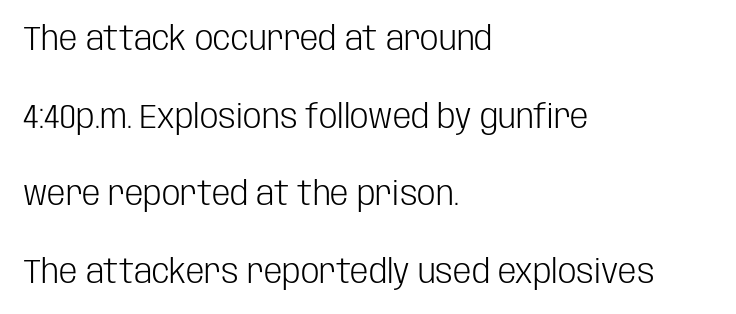
{"serif": "no", "italic": "no", "bold": "no", "weight": "light", "width": "condensed", "stroke_contrast": "low", "x_height": "large", "monospaced": "no", "underline": "no", "align": "left", "line_spacing": "loose", "line_spacing_ratio": 2.35, "letter_spacing": "normal", "letter_spacing_em": 0.0, "glyph_px": 33}
